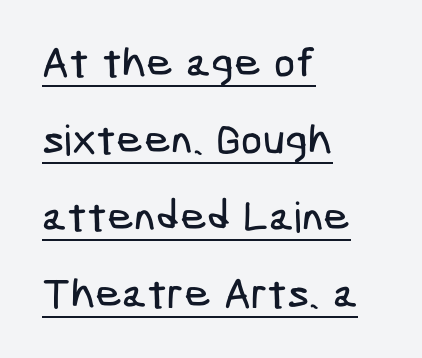
The letterforms sit shoulder to shoulder at normal distance. The passage shown is underscored from start to finish. Typeset ragged right — the left edge is the straight one. The letters carry no serifs — their stems end cleanly without finishing strokes.
